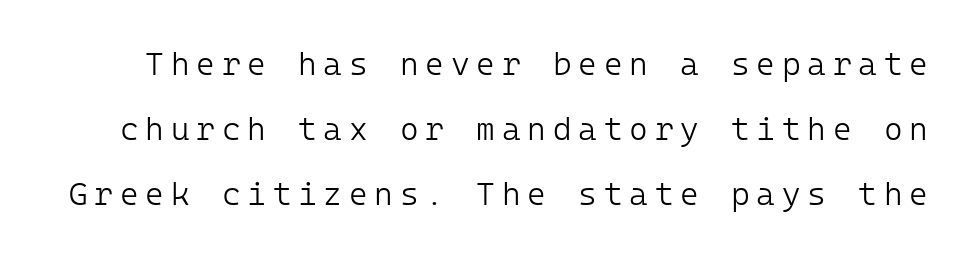
Q: Is the text bold? A: No.
Q: Is the text italic (slanted)? A: No, it is upright.
Q: Is the typeface a serif or a sans-serif typeface? A: Sans-serif.
Q: Is the text underlined? A: No.
Q: Is the spacing between letters normal or unusually wide? A: Unusually wide.
Q: Is the spacing between lines tight, normal or loose? A: Loose.
Q: Width (condensed, normal, or wide)? A: Normal.
Q: Stroke contrast? A: Low.
Q: x-height? A: Medium.
